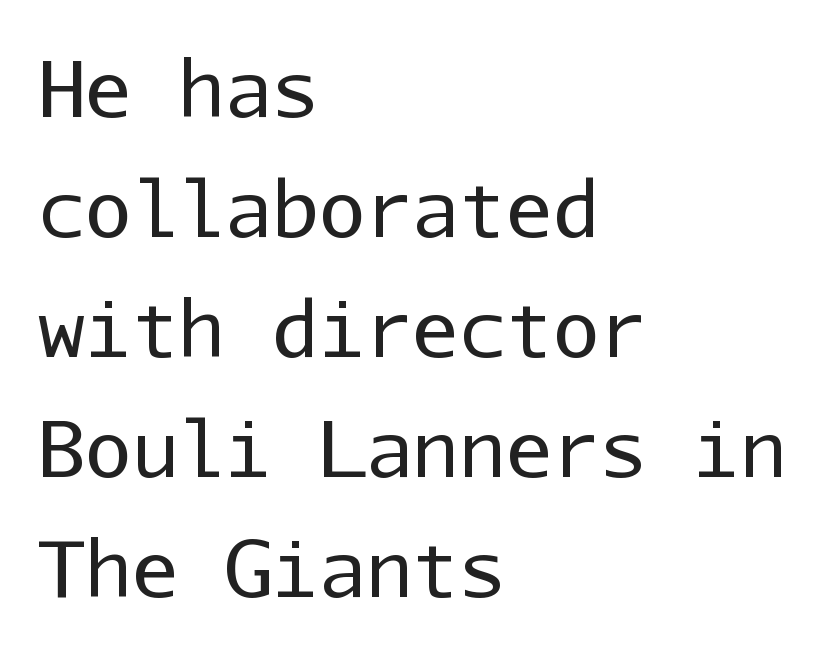
Q: Is the text bold? A: No.
Q: Is the text italic (slanted)? A: No, it is upright.
Q: Is the typeface a serif or a sans-serif typeface? A: Sans-serif.
Q: Is the text underlined? A: No.
Q: How is the paragraph aligned? A: Left-aligned.
Q: Is the spacing between letters normal or unusually wide? A: Normal.
Q: Is the spacing between lines tight, normal or loose? A: Normal.
Q: Width (condensed, normal, or wide)? A: Normal.
Q: Stroke contrast? A: Low.
Q: x-height? A: Medium.
Q: Monospaced? A: Yes.
